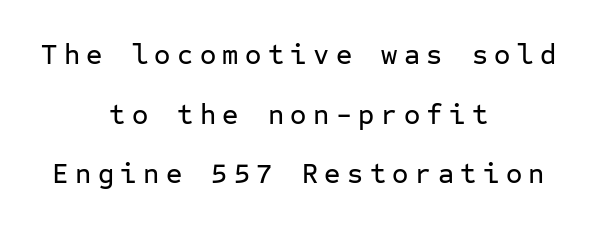
The image shows 28 px sans-serif type, upright, monospaced; set centered, loose line spacing (2.13x), unusually wide letter spacing (+0.23 em), not underlined; low stroke contrast and a medium x-height.
